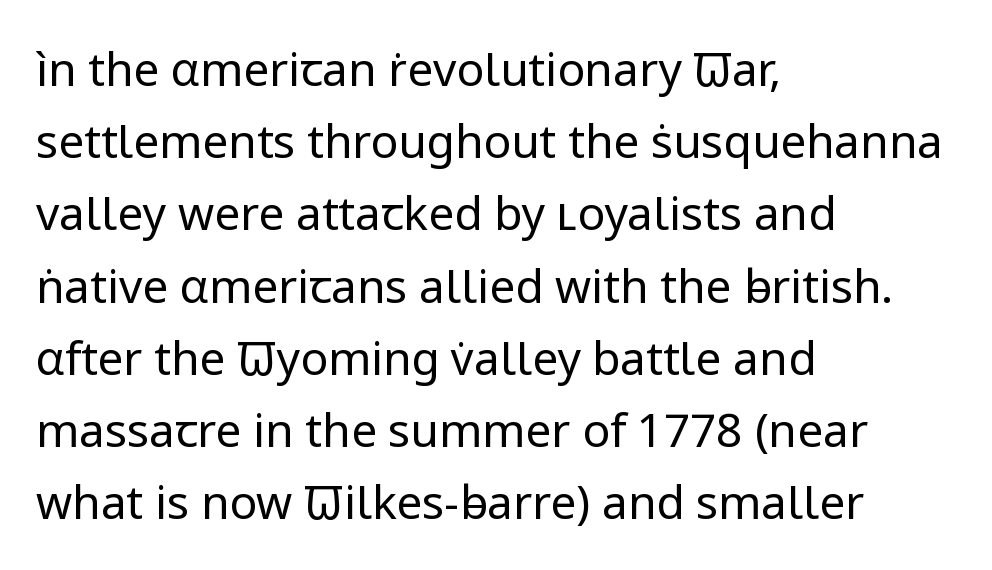
The image shows 46 px regular-weight sans-serif type, upright; set left-aligned, normal line spacing (1.57x), normal letter spacing, not underlined; low stroke contrast and a medium x-height.
